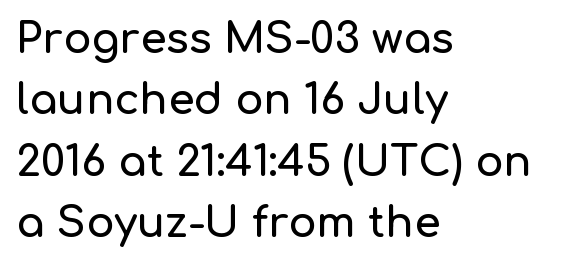
The image shows 42 px sans-serif type, upright; set left-aligned, normal line spacing (1.46x), normal letter spacing, not underlined; low stroke contrast and a medium x-height.
